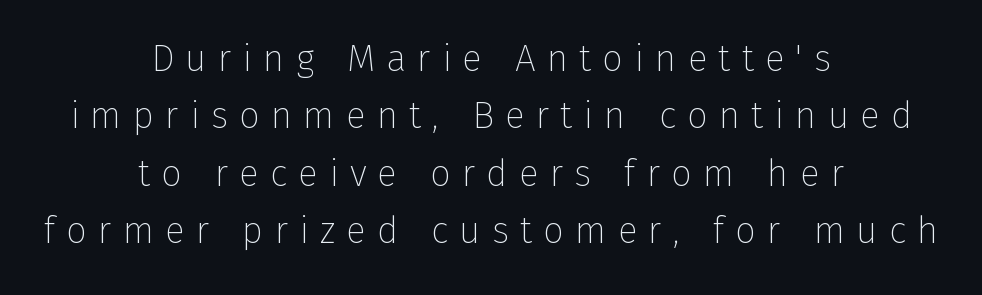
Q: Is the text bold? A: No.
Q: Is the text italic (slanted)? A: No, it is upright.
Q: Is the typeface a serif or a sans-serif typeface? A: Sans-serif.
Q: Is the text underlined? A: No.
Q: How is the paragraph aligned? A: Centered.
Q: Is the spacing between letters normal or unusually wide? A: Unusually wide.
Q: Is the spacing between lines tight, normal or loose? A: Normal.
Q: Width (condensed, normal, or wide)? A: Normal.
Q: Stroke contrast? A: Low.
Q: x-height? A: Medium.
Q: Monospaced? A: No.
